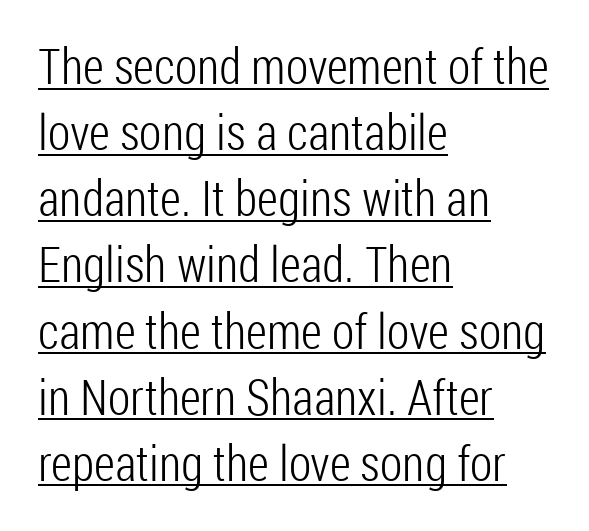
Q: Is the text bold? A: No.
Q: Is the text italic (slanted)? A: No, it is upright.
Q: Is the typeface a serif or a sans-serif typeface? A: Sans-serif.
Q: Is the text underlined? A: Yes.
Q: How is the paragraph aligned? A: Left-aligned.
Q: Is the spacing between letters normal or unusually wide? A: Normal.
Q: Is the spacing between lines tight, normal or loose? A: Normal.
Q: Width (condensed, normal, or wide)? A: Condensed.
Q: Stroke contrast? A: Low.
Q: x-height? A: Medium.
Q: Monospaced? A: No.
